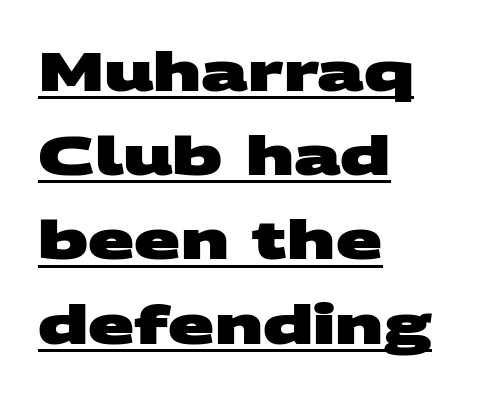
{"serif": "no", "bold": "yes", "weight": "heavy", "width": "wide", "stroke_contrast": "medium", "x_height": "large", "monospaced": "no", "underline": "yes", "align": "left", "line_spacing": "normal", "line_spacing_ratio": 1.56, "letter_spacing": "normal", "letter_spacing_em": 0.0, "glyph_px": 54}
